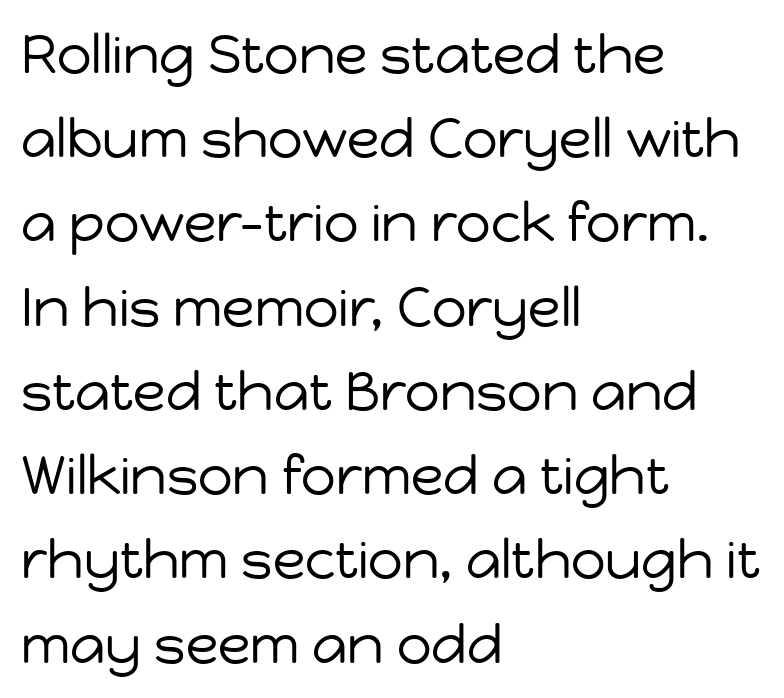
The image shows 54 px regular-weight sans-serif type, upright; set left-aligned, normal line spacing (1.56x), normal letter spacing, not underlined; low stroke contrast and a medium x-height.
